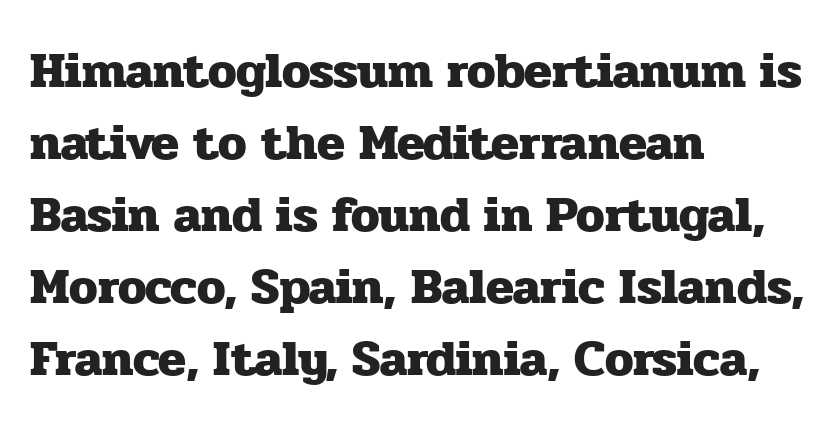
It's the straight-up-and-down kind of type. Heavy-handed strokes throughout: this text is bold. Leading: standard. Do the characters align in a grid? No, the font is proportional. The rendering keeps characters at their native spacing.
